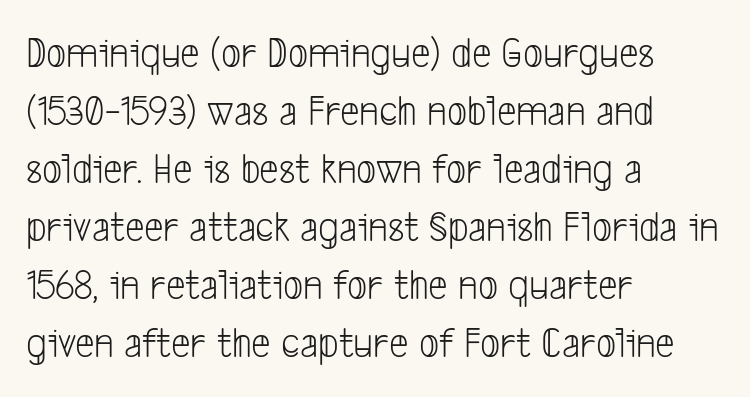
Q: Is the text bold? A: No.
Q: Is the typeface a serif or a sans-serif typeface? A: Sans-serif.
Q: Is the text underlined? A: No.
Q: How is the paragraph aligned? A: Left-aligned.
Q: Is the spacing between letters normal or unusually wide? A: Normal.
Q: Is the spacing between lines tight, normal or loose? A: Normal.
Q: Width (condensed, normal, or wide)? A: Condensed.
Q: Stroke contrast? A: Low.
Q: x-height? A: Medium.
Q: Monospaced? A: No.
